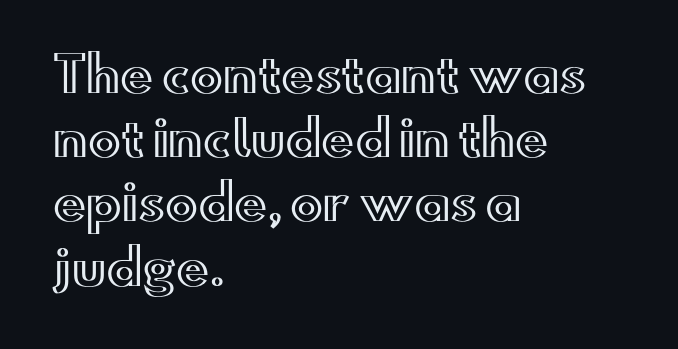
{"italic": "no", "width": "wide", "x_height": "small", "monospaced": "no", "underline": "no", "align": "left", "line_spacing": "normal", "line_spacing_ratio": 1.31, "letter_spacing": "normal", "letter_spacing_em": 0.0, "glyph_px": 49}
